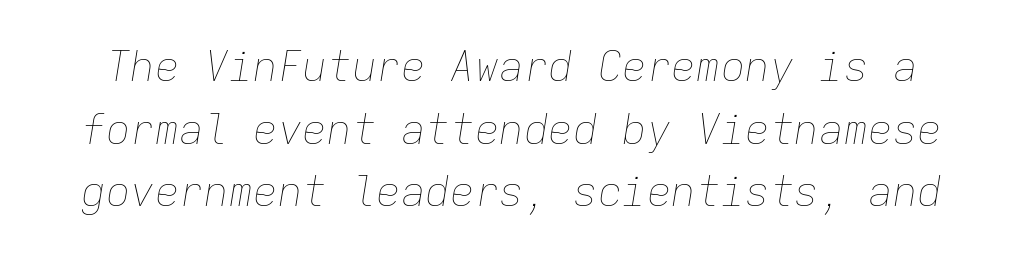
{"italic": "yes", "lean": "right", "slant_degrees": 9, "bold": "no", "weight": "thin", "width": "normal", "stroke_contrast": "low", "x_height": "medium", "monospaced": "yes", "underline": "no", "line_spacing": "normal", "line_spacing_ratio": 1.53, "letter_spacing": "normal", "letter_spacing_em": 0.0, "glyph_px": 41}
